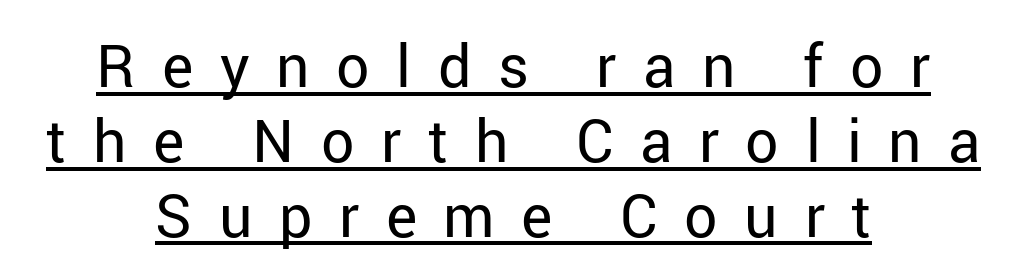
{"serif": "no", "italic": "no", "bold": "no", "weight": "regular", "width": "normal", "stroke_contrast": "low", "x_height": "medium", "monospaced": "no", "underline": "yes", "align": "center", "line_spacing": "normal", "line_spacing_ratio": 1.27, "letter_spacing": "wide", "letter_spacing_em": 0.45, "glyph_px": 59}
